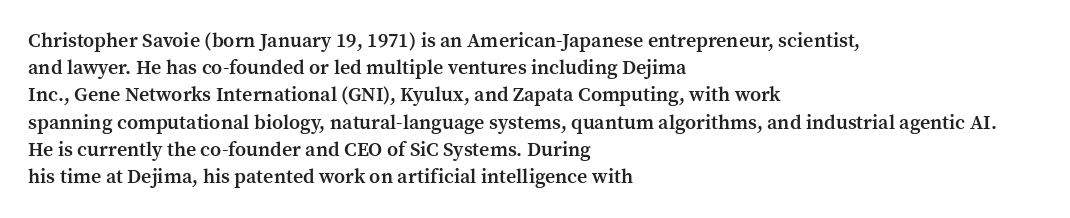
Normally led — the rows are evenly, conventionally spaced. The baseline area is clear. The passage shown is semibold, sitting just below true bold. Style check: upright.
